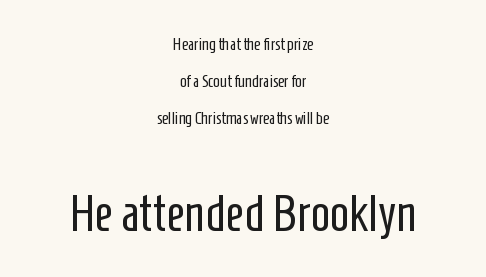
Q: Is the text bold? A: No.
Q: Is the text italic (slanted)? A: No, it is upright.
Q: Is the typeface a serif or a sans-serif typeface? A: Sans-serif.
Q: Is the text underlined? A: No.
Q: How is the paragraph aligned? A: Centered.
Q: Is the spacing between letters normal or unusually wide? A: Normal.
Q: Is the spacing between lines tight, normal or loose? A: Loose.
Q: Which block of text is set in a larger size, the first (top) or the second (bottom)? A: The second (bottom) one.
Q: Width (condensed, normal, or wide)? A: Condensed.
Q: Stroke contrast? A: Low.
Q: x-height? A: Medium.
Q: Monospaced? A: No.
